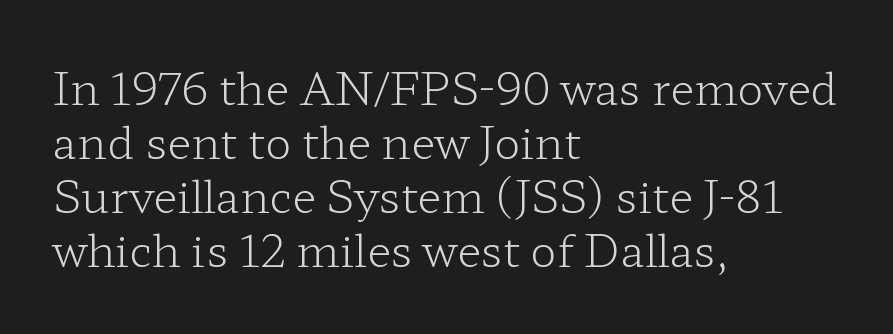
{"serif": "yes", "italic": "no", "bold": "no", "weight": "light", "width": "wide", "stroke_contrast": "low", "x_height": "medium", "monospaced": "no", "underline": "no", "align": "left", "line_spacing_ratio": 1.23, "letter_spacing": "normal", "letter_spacing_em": 0.0, "glyph_px": 44}
